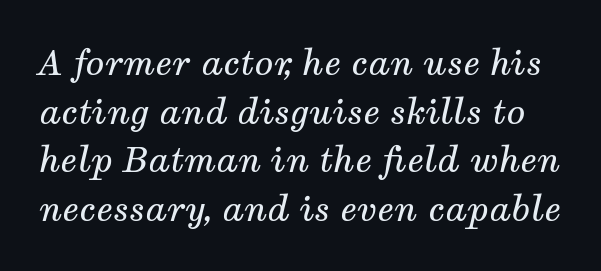
The image shows 35 px regular-weight serif type, italic (leaning right); set normal line spacing (1.39x), normal letter spacing, not underlined; medium stroke contrast and a medium x-height.
